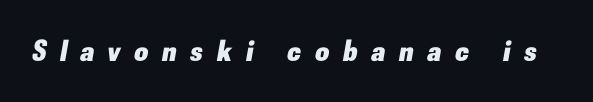
Between one letter and the next there's a generous, obvious gap. Is this a fixed-width face? No — the glyphs have proportional, varying widths. Every character sits at an angle, as italics do. The rendering uses a bold face; every stroke is thick and dark. Descenders are the only things crossing below the line.
